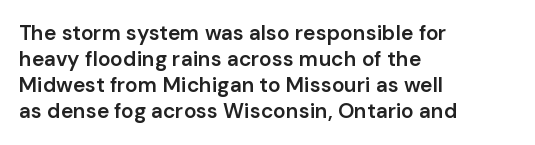
Q: Is the text bold? A: Semi-bold.
Q: Is the text italic (slanted)? A: No, it is upright.
Q: Is the text underlined? A: No.
Q: How is the paragraph aligned? A: Left-aligned.
Q: Is the spacing between letters normal or unusually wide? A: Normal.
